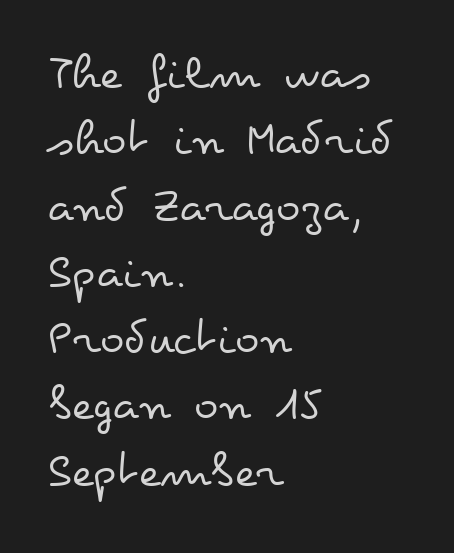
{"italic": "no", "bold": "no", "weight": "regular", "width": "wide", "stroke_contrast": "low", "x_height": "small", "monospaced": "no", "underline": "no", "align": "left", "line_spacing": "normal", "line_spacing_ratio": 1.3, "letter_spacing": "normal", "letter_spacing_em": 0.0, "glyph_px": 51}
